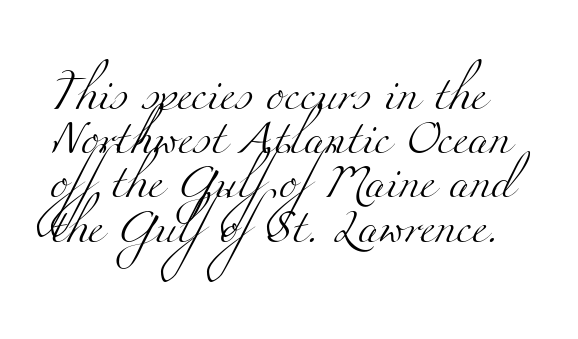
The image shows 34 px light, wide type; set normal line spacing (1.3x), normal letter spacing, not underlined; medium stroke contrast and a small x-height.
